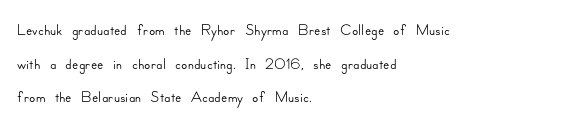
Q: Is the text italic (slanted)? A: No, it is upright.
Q: Is the text underlined? A: No.
Q: How is the paragraph aligned? A: Left-aligned.
Q: Is the spacing between letters normal or unusually wide? A: Normal.
Q: Is the spacing between lines tight, normal or loose? A: Normal.
